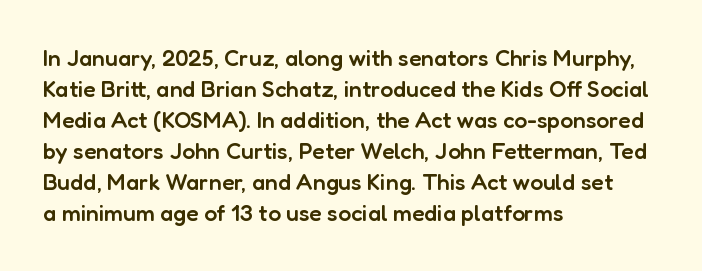
A bare baseline throughout the passage. The gaps between neighbouring characters are ordinary and unremarkable. These lines were composed using upright roman letters. Honestly, the row spacing looks completely unremarkable. In terms of weight, the rendering is demibold, just under bold. The typesetter chose a ragged-right arrangement here.
